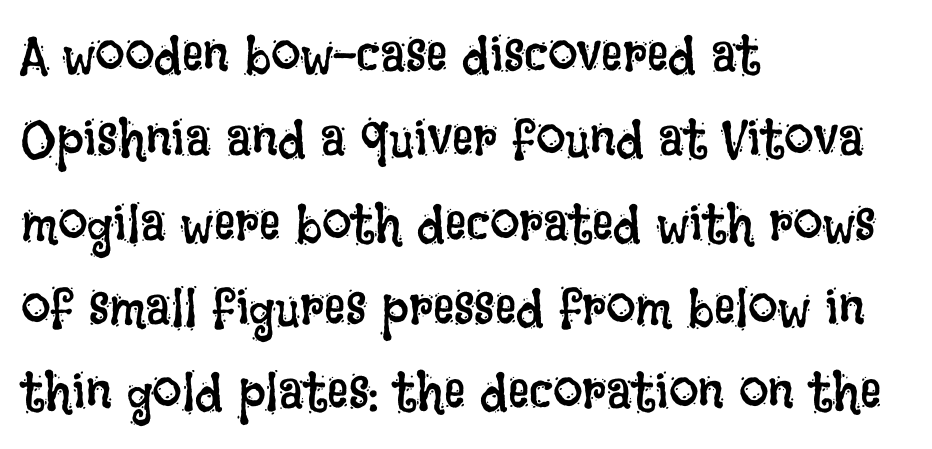
The image shows 53 px regular-weight, condensed type, upright; set left-aligned, normal line spacing (1.59x), normal letter spacing, not underlined; low stroke contrast and a large x-height.
